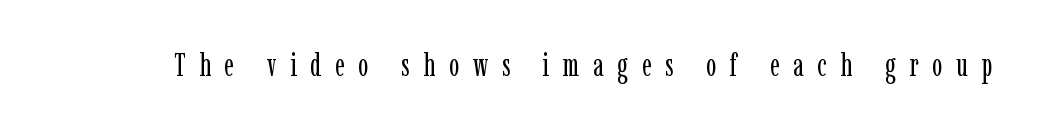
The image shows 31 px regular-weight, condensed serif type, upright; set unusually wide letter spacing (+0.44 em), not underlined; low stroke contrast and a medium x-height.
